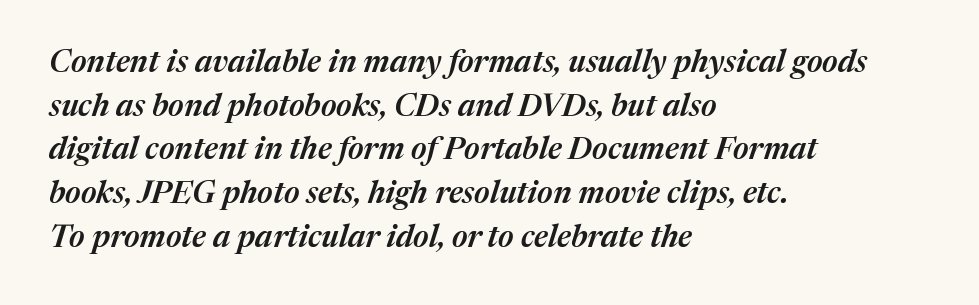
The glyphs have the mass of a demibold cut, below bold. If you drew a ruler down the left edge, every line would touch it. What stands out about the letter spacing? Nothing — it is the standard amount. Is there much room between lines? A standard amount, neither cramped nor airy. Is this a fixed-width face? No — the glyphs have proportional, varying widths. The baseline area is clear.
